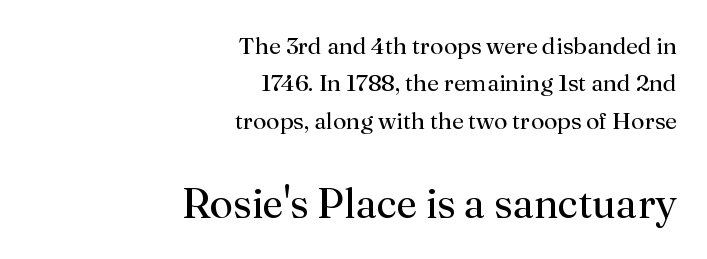
{"serif": "yes", "italic": "no", "bold": "no", "weight": "regular", "width": "normal", "stroke_contrast": "medium", "x_height": "small", "monospaced": "no", "underline": "no", "align": "right", "line_spacing": "normal", "line_spacing_ratio": 1.56, "letter_spacing": "normal", "letter_spacing_em": 0.0, "larger_block": "second", "size_ratio": 1.75, "glyph_px": 42}
